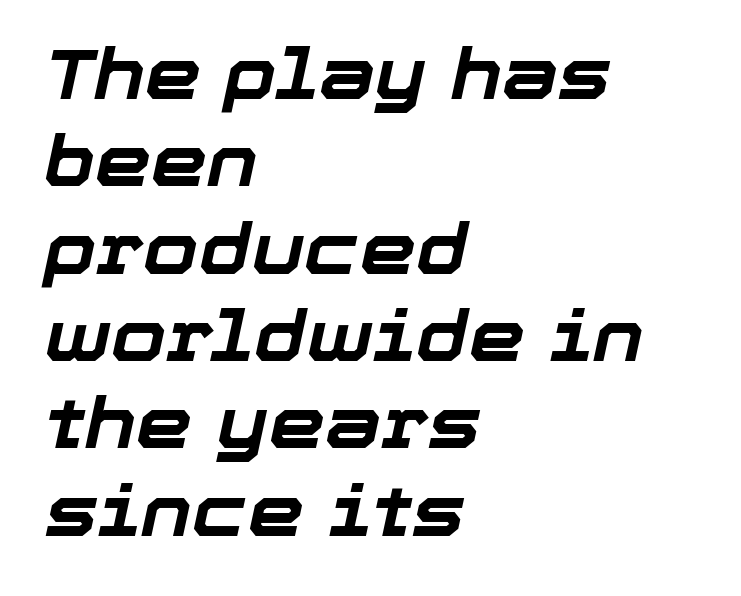
Q: Is the text bold? A: Yes.
Q: Is the text italic (slanted)? A: Yes, it leans right by about 12 degrees.
Q: Is the text underlined? A: No.
Q: How is the paragraph aligned? A: Left-aligned.
Q: Is the spacing between letters normal or unusually wide? A: Normal.
Q: Width (condensed, normal, or wide)? A: Normal.
Q: Stroke contrast? A: Low.
Q: x-height? A: Medium.
Q: Monospaced? A: No.
